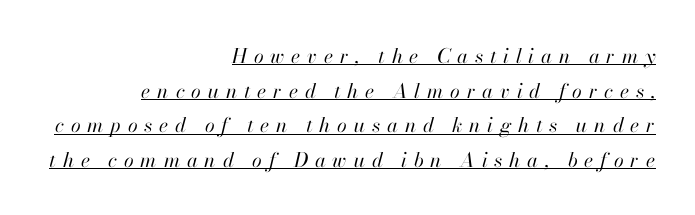
Q: Is the text bold? A: No.
Q: Is the text italic (slanted)? A: Yes, it leans right by about 13 degrees.
Q: Is the text underlined? A: Yes.
Q: How is the paragraph aligned? A: Right-aligned.
Q: Is the spacing between letters normal or unusually wide? A: Unusually wide.
